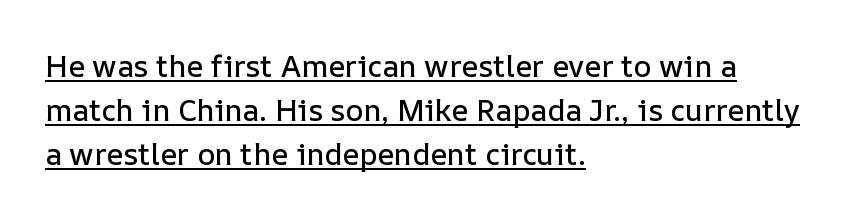
Q: Is the text italic (slanted)? A: No, it is upright.
Q: Is the text underlined? A: Yes.
Q: How is the paragraph aligned? A: Left-aligned.
Q: Is the spacing between letters normal or unusually wide? A: Normal.
Q: Is the spacing between lines tight, normal or loose? A: Normal.
Q: Width (condensed, normal, or wide)? A: Normal.
Q: Stroke contrast? A: Low.
Q: x-height? A: Medium.
Q: Monospaced? A: No.
